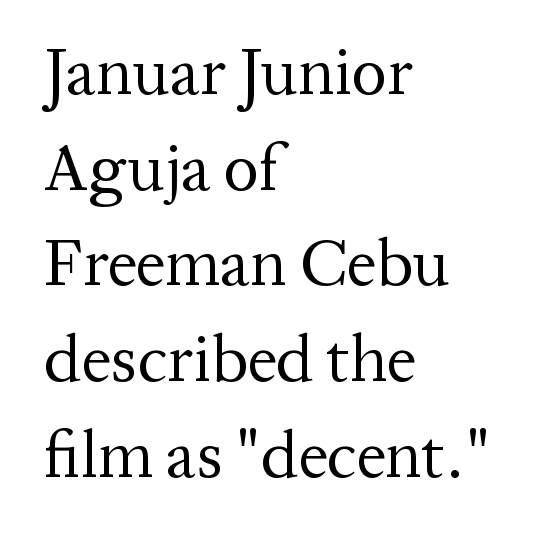
The image shows 66 px regular-weight serif type, upright; set left-aligned, normal line spacing (1.45x), normal letter spacing, not underlined; medium stroke contrast and a medium x-height.
